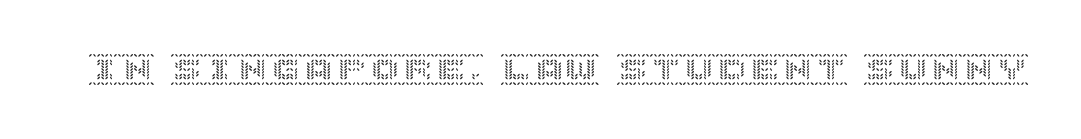
The image shows 33 px text type, upright; set normal letter spacing, not underlined; a large x-height.
